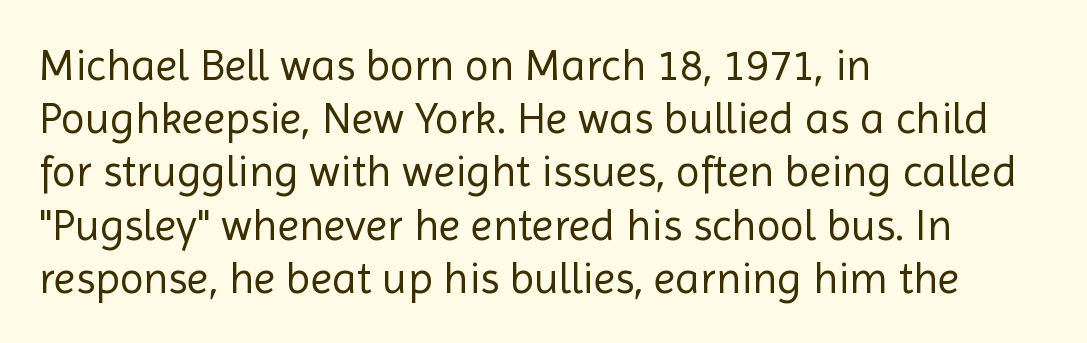
The image shows 44 px regular-weight sans-serif type, upright; set left-aligned, line spacing 1.21x, normal letter spacing, not underlined; a medium x-height.
